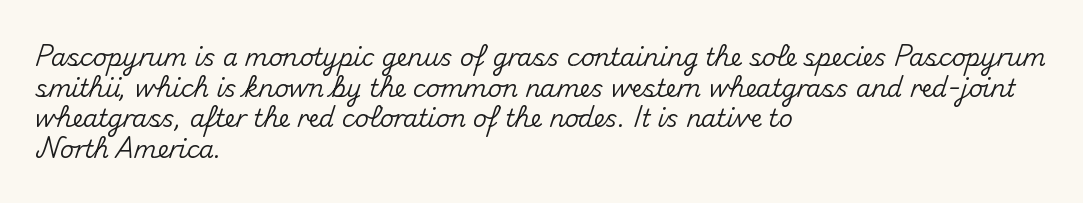
{"underline": "no", "align": "left", "line_spacing": "normal", "line_spacing_ratio": 1.28, "letter_spacing": "normal", "letter_spacing_em": 0.0, "glyph_px": 24}
